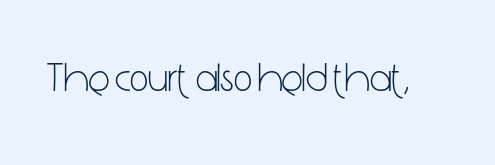
The letters stand straight up with perfectly vertical stems. The text was rendered using a sans face with plain stroke endings. Glance below the letters and you will spot only blank space. A light-to-regular cut is what we see here.
